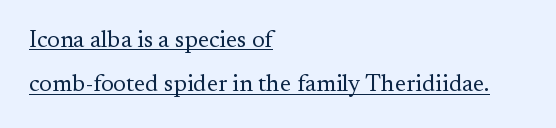
Q: Is the text bold? A: No.
Q: Is the text italic (slanted)? A: No, it is upright.
Q: Is the text underlined? A: Yes.
Q: How is the paragraph aligned? A: Left-aligned.
Q: Is the spacing between letters normal or unusually wide? A: Normal.
